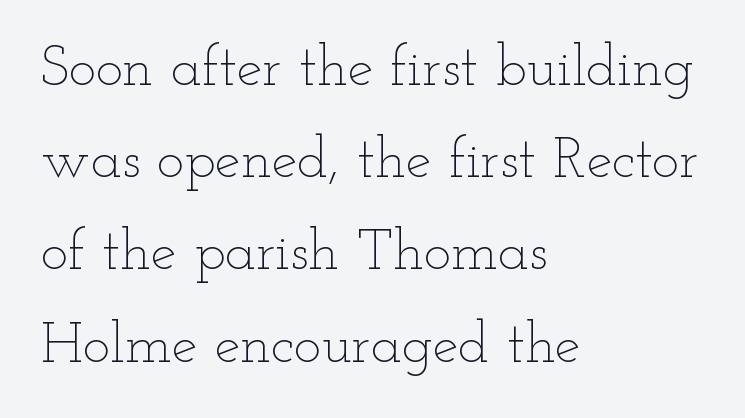
Posture: straight, roman, zero tilt. The line-height multiplier appears to be the usual default. Think of a printed novel: that variable character pitch is what you see here. No word sits above an underline. Reading down the block, your eye returns to a fixed left position each line.
